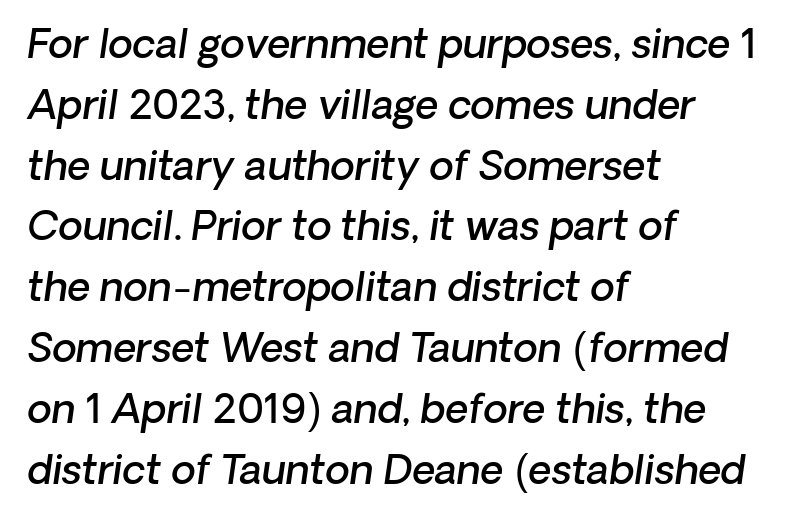
{"serif": "no", "bold": "semi", "weight": "semibold", "width": "normal", "stroke_contrast": "low", "x_height": "medium", "monospaced": "no", "underline": "no", "align": "left", "line_spacing": "normal", "line_spacing_ratio": 1.52, "letter_spacing": "normal", "letter_spacing_em": 0.0, "glyph_px": 40}
